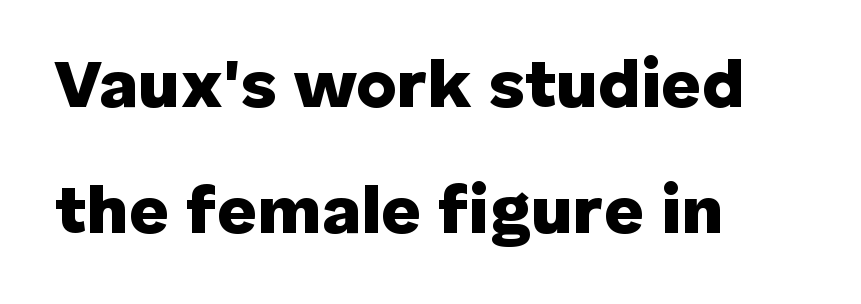
Q: Is the text bold? A: Yes.
Q: Is the text italic (slanted)? A: No, it is upright.
Q: Is the typeface a serif or a sans-serif typeface? A: Sans-serif.
Q: Is the text underlined? A: No.
Q: How is the paragraph aligned? A: Left-aligned.
Q: Is the spacing between letters normal or unusually wide? A: Normal.
Q: Width (condensed, normal, or wide)? A: Normal.
Q: Stroke contrast? A: Low.
Q: x-height? A: Medium.
Q: Monospaced? A: No.
